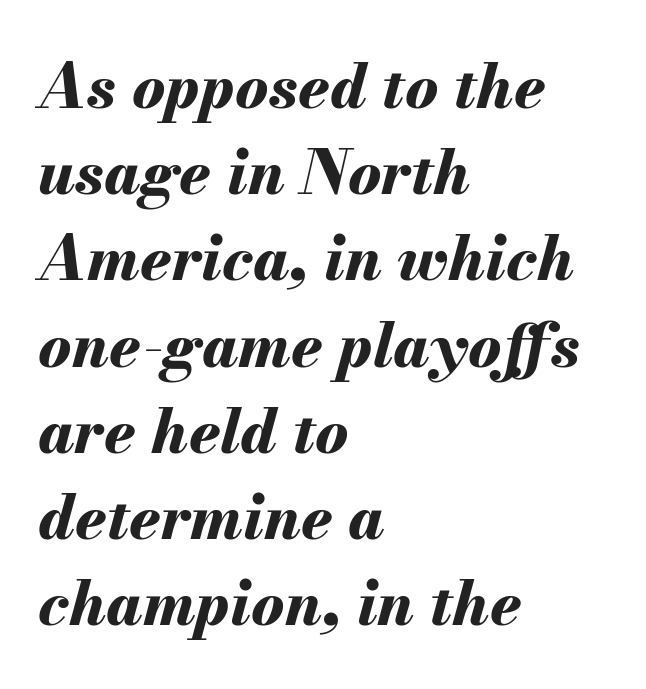
{"italic": "yes", "lean": "right", "slant_degrees": 13, "bold": "yes", "weight": "bold", "width": "normal", "stroke_contrast": "medium", "x_height": "small", "monospaced": "no", "underline": "no", "align": "left", "line_spacing": "normal", "line_spacing_ratio": 1.39, "letter_spacing": "normal", "letter_spacing_em": 0.0, "glyph_px": 62}
